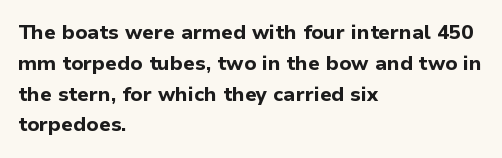
Q: Is the text bold? A: Yes.
Q: Is the text italic (slanted)? A: No, it is upright.
Q: Is the text underlined? A: No.
Q: How is the paragraph aligned? A: Left-aligned.
Q: Is the spacing between letters normal or unusually wide? A: Normal.
Q: Is the spacing between lines tight, normal or loose? A: Normal.
